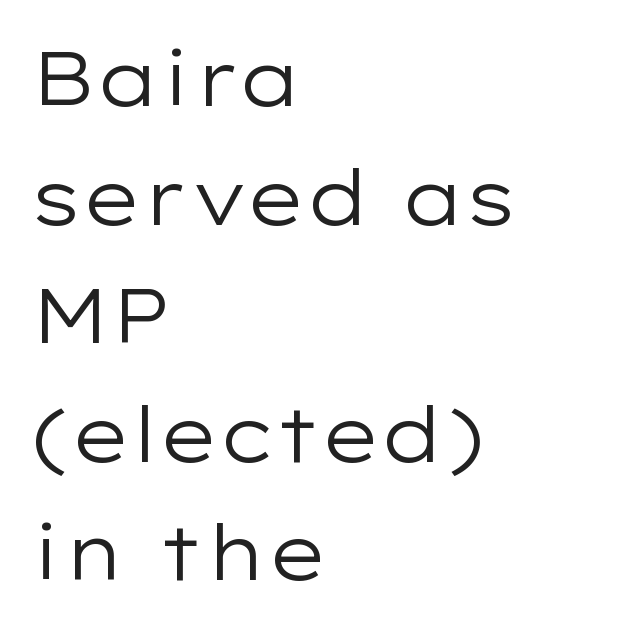
The image shows 76 px regular-weight, wide sans-serif type, upright; set left-aligned, normal line spacing (1.56x), normal letter spacing, not underlined; low stroke contrast and a medium x-height.
